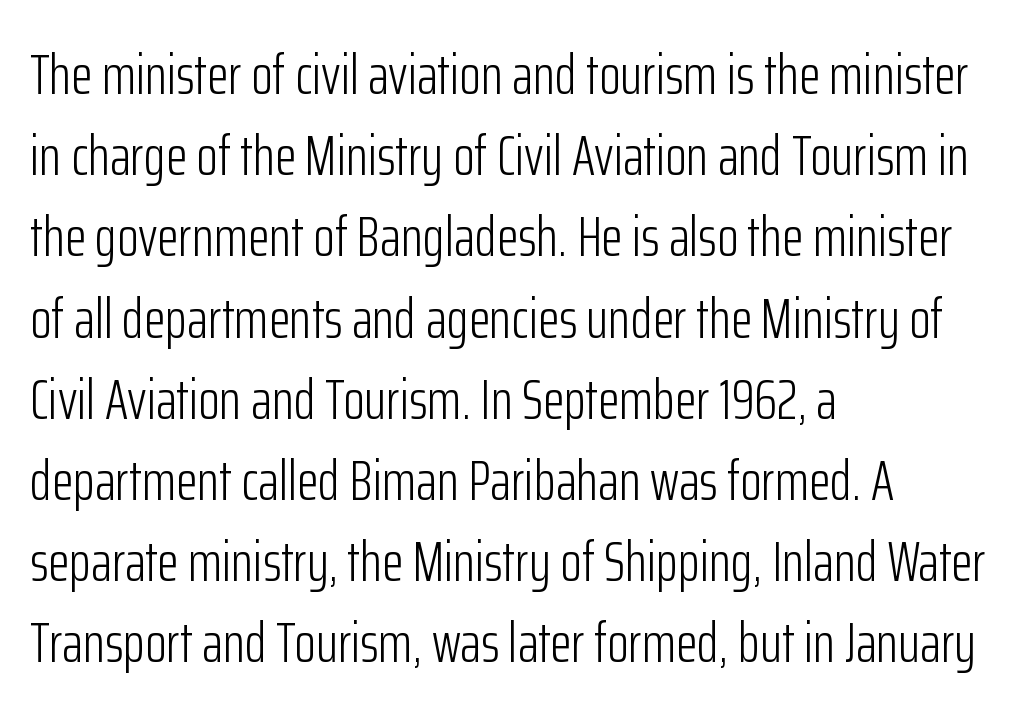
The image shows 56 px light, condensed sans-serif type, upright; set left-aligned, normal line spacing (1.45x), normal letter spacing, not underlined; low stroke contrast and a medium x-height.
